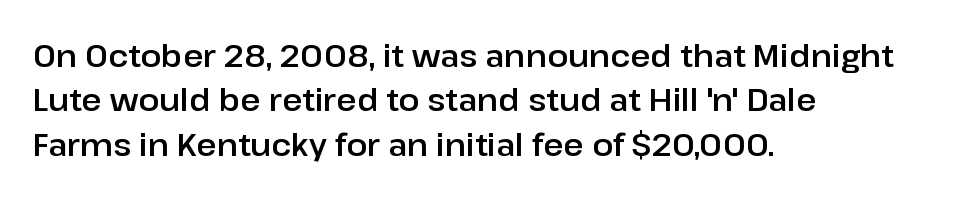
Q: Is the text italic (slanted)? A: No, it is upright.
Q: Is the typeface a serif or a sans-serif typeface? A: Sans-serif.
Q: Is the text underlined? A: No.
Q: How is the paragraph aligned? A: Left-aligned.
Q: Is the spacing between letters normal or unusually wide? A: Normal.
Q: Is the spacing between lines tight, normal or loose? A: Normal.
Q: Width (condensed, normal, or wide)? A: Normal.
Q: Stroke contrast? A: Low.
Q: x-height? A: Medium.
Q: Monospaced? A: No.
